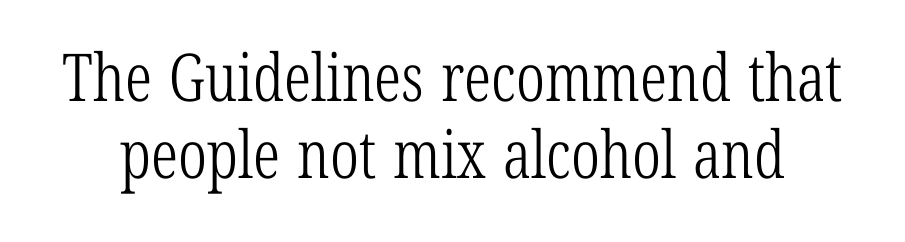
Q: Is the text bold? A: No.
Q: Is the typeface a serif or a sans-serif typeface? A: Serif.
Q: Is the text underlined? A: No.
Q: Is the spacing between letters normal or unusually wide? A: Normal.
Q: Width (condensed, normal, or wide)? A: Condensed.
Q: Stroke contrast? A: Low.
Q: x-height? A: Medium.
Q: Monospaced? A: No.
